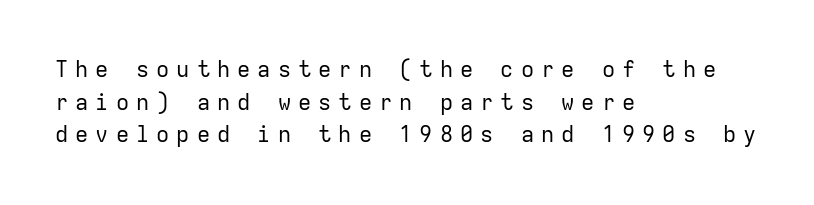
The passage shown has open, widely tracked lettering throughout. Ascenders rise straight up at ninety degrees. The setting favours the left margin, as ordinary paragraphs usually do. Rule under the text: the space is simply empty. A quiet, ordinary-to-light weight characterises the typeface. Leading matches the norm, producing a regular column.
